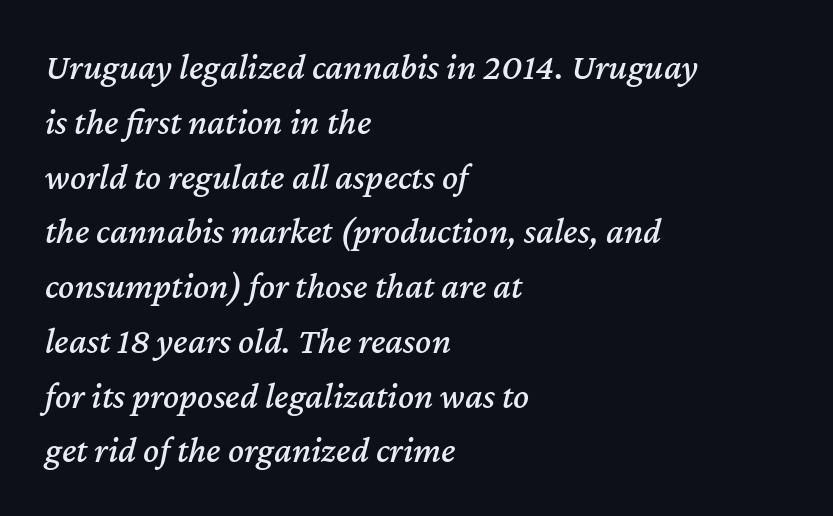
Does the leading feel generous? No, just average. Unmarked baselines from the first word to the last. Style check: oblique. The lines are quadded left. Short note: letters normally spaced. The face used here is proportionally spaced, like ordinary book or web type.
